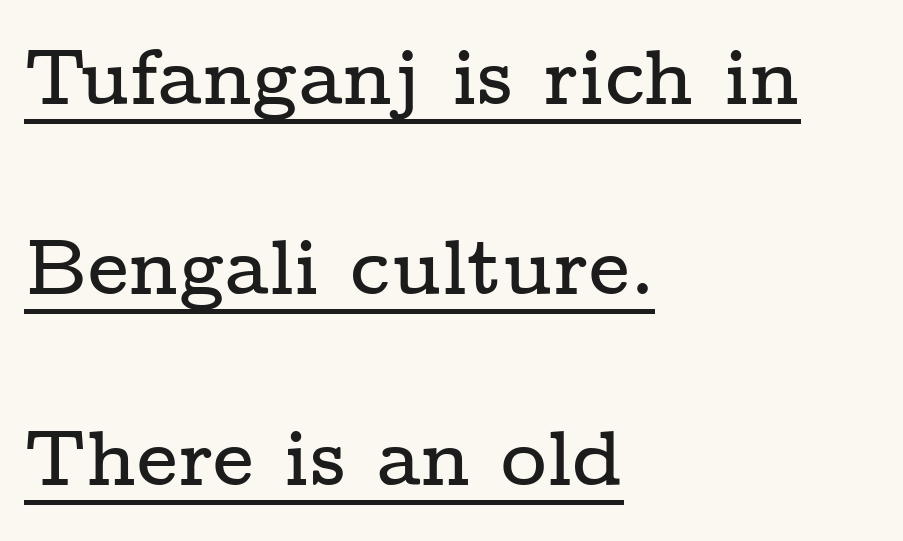
{"serif": "yes", "italic": "no", "width": "wide", "stroke_contrast": "low", "x_height": "medium", "monospaced": "no", "underline": "yes", "align": "left", "line_spacing": "loose", "line_spacing_ratio": 2.41, "letter_spacing": "normal", "letter_spacing_em": 0.0, "glyph_px": 79}
